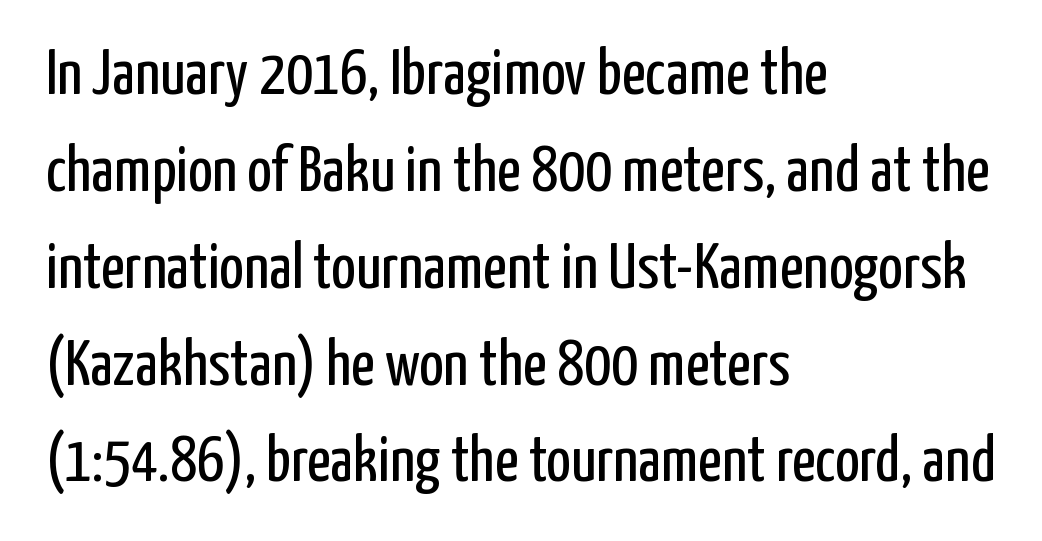
Every row of glyphs begins at an identical x-position on the left. Note the varied advance widths — an 'i' is clearly narrower than an 'm'. The leading is moderate, giving the passage an even texture. Counters stay open thanks to moderate or lighter strokes.
